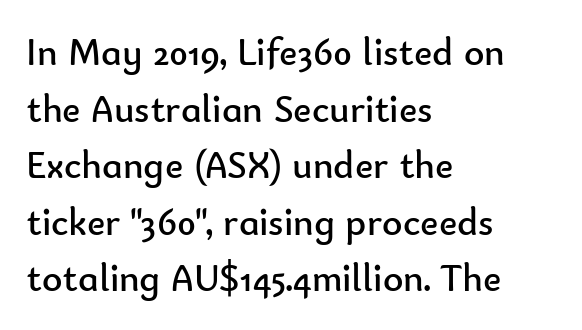
Nope, no serifs anywhere on these letters. The face used here is proportionally spaced, like ordinary book or web type. Every stem runs plumb, perpendicular to the baseline. Horizontal bands of white between lines are of average thickness. Inter-character spacing is left at the font's built-in metrics. Underline: absent.
